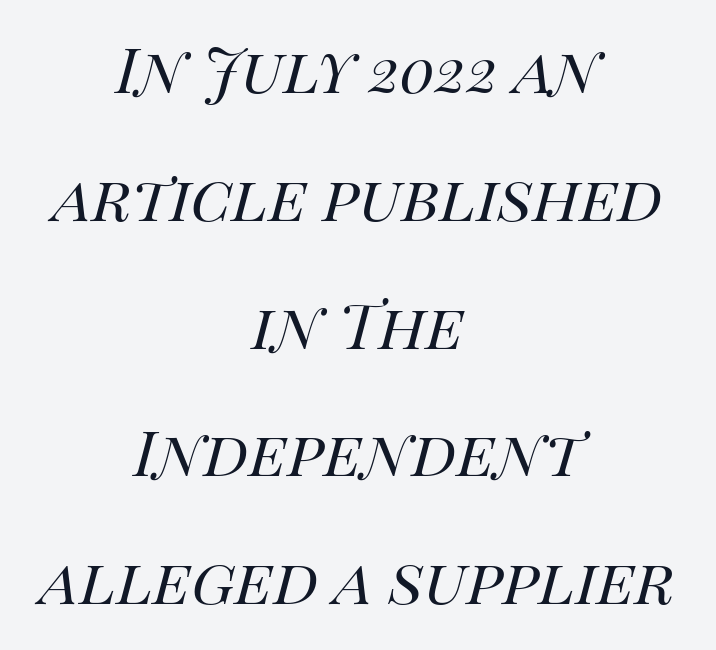
{"italic": "yes", "lean": "right", "slant_degrees": 14, "bold": "no", "weight": "regular", "width": "normal", "stroke_contrast": "high", "x_height": "large", "monospaced": "no", "underline": "no", "align": "center", "line_spacing": "normal", "line_spacing_ratio": 1.66, "letter_spacing": "normal", "letter_spacing_em": 0.0, "glyph_px": 77}
